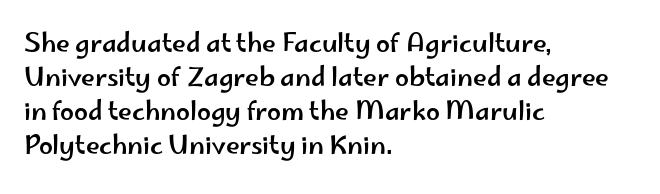
{"italic": "no", "underline": "no", "align": "left", "line_spacing": "normal", "line_spacing_ratio": 1.36, "letter_spacing": "normal", "letter_spacing_em": 0.0, "glyph_px": 25}
